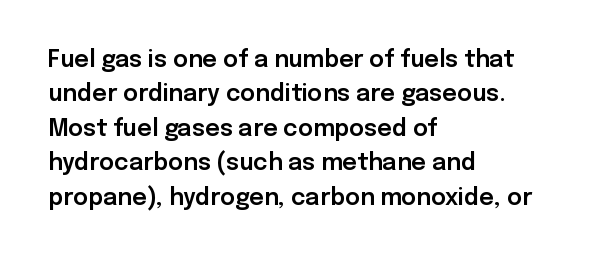
The image shows 23 px text type, upright; set left-aligned, normal line spacing (1.5x), normal letter spacing, not underlined.
